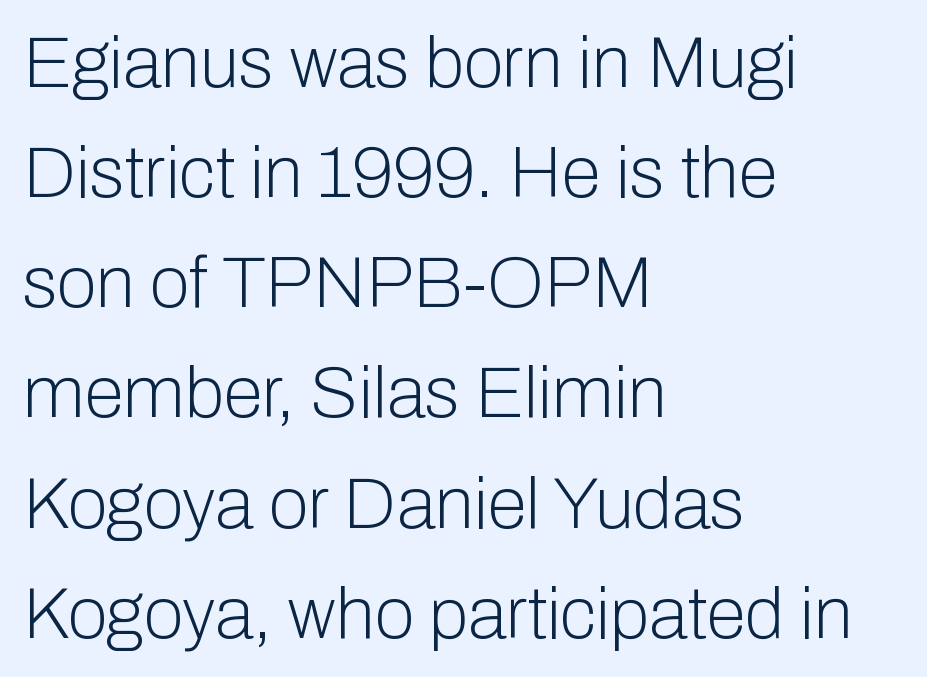
Underline: absent. Unlike italic type, these characters show no tilt at all. The compositor pushed each line to the left boundary. These lines are rendered in a variable-pitch font. Check where the strokes stop: nothing finishes them off — pure sans. The cut favours lightness, reaching ordinary text weight at its darkest.
